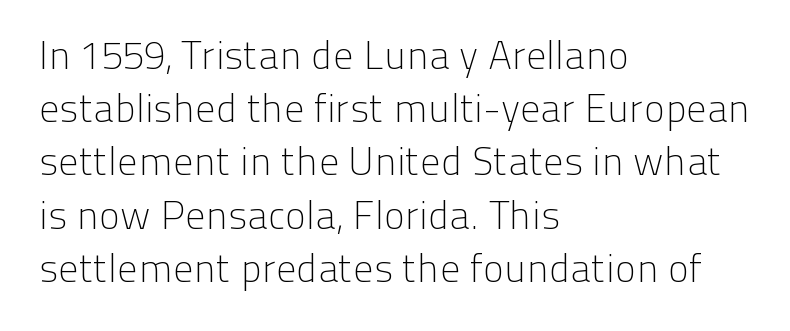
Nothing sits at the stroke ends, so this counts as sans-serif. Nothing unusual about the tracking: characters are spaced as the font intends. The gap between lines stays unmarked. The leading is moderate, giving the passage an even texture.
